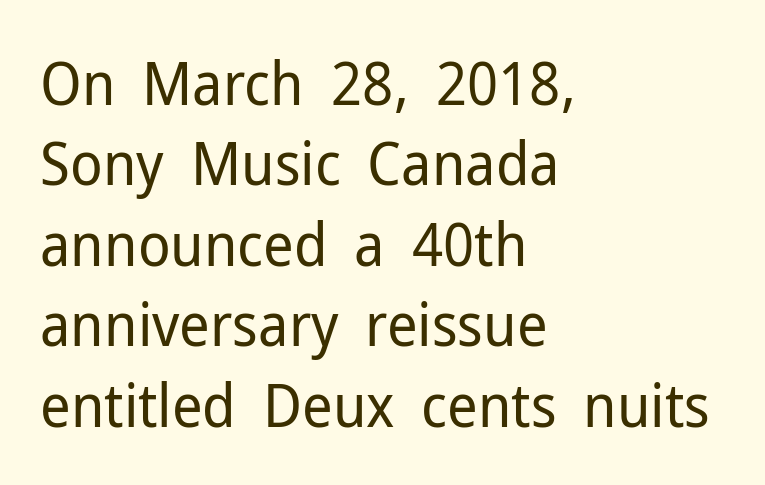
Q: Is the text bold? A: No.
Q: Is the text italic (slanted)? A: No, it is upright.
Q: Is the typeface a serif or a sans-serif typeface? A: Sans-serif.
Q: Is the text underlined? A: No.
Q: How is the paragraph aligned? A: Left-aligned.
Q: Is the spacing between letters normal or unusually wide? A: Normal.
Q: Is the spacing between lines tight, normal or loose? A: Normal.
Q: Width (condensed, normal, or wide)? A: Normal.
Q: Stroke contrast? A: Low.
Q: x-height? A: Medium.
Q: Monospaced? A: No.
